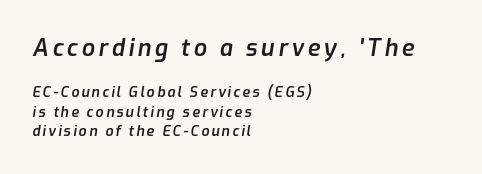
The image shows 23 px text type, italic (leaning right); set left-aligned, normal line spacing (1.39x), not underlined; the first (top) block is 1.64x larger.
